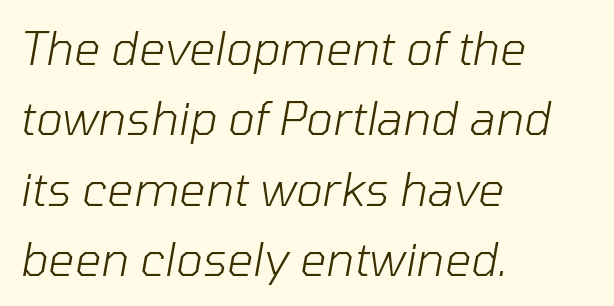
{"italic": "yes", "lean": "right", "slant_degrees": 10, "bold": "no", "weight": "light", "width": "normal", "stroke_contrast": "low", "x_height": "medium", "monospaced": "no", "underline": "no", "align": "left", "line_spacing": "normal", "line_spacing_ratio": 1.53, "letter_spacing": "normal", "letter_spacing_em": 0.0, "glyph_px": 46}
